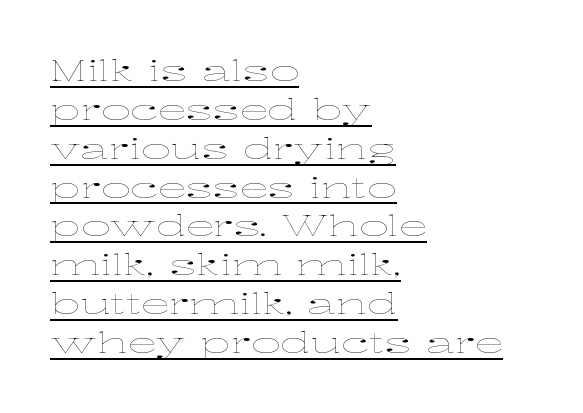
The image shows 29 px thin, wide type, upright; set left-aligned, normal line spacing (1.34x), normal letter spacing, underlined; low stroke contrast and a medium x-height.
